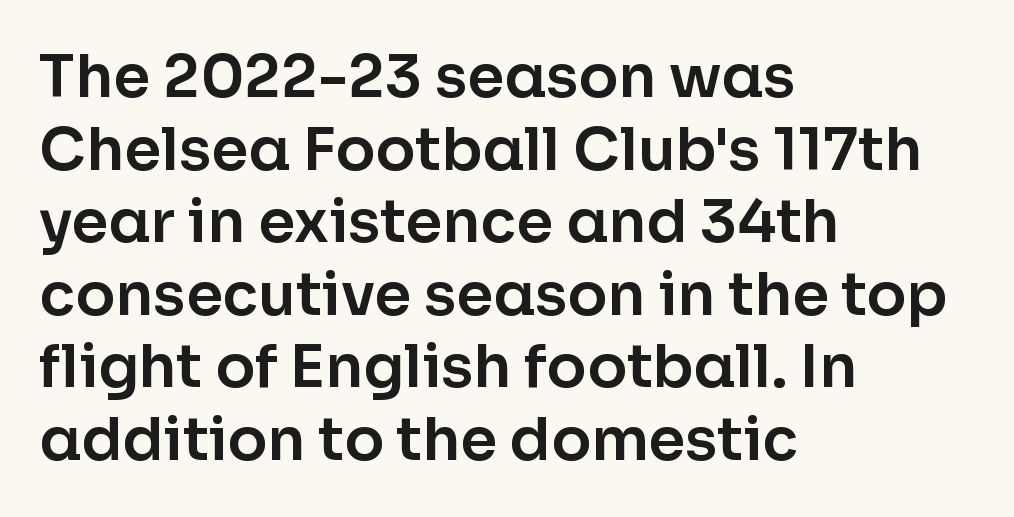
Q: Is the text italic (slanted)? A: No, it is upright.
Q: Is the typeface a serif or a sans-serif typeface? A: Sans-serif.
Q: Is the text underlined? A: No.
Q: How is the paragraph aligned? A: Left-aligned.
Q: Is the spacing between letters normal or unusually wide? A: Normal.
Q: Width (condensed, normal, or wide)? A: Normal.
Q: Stroke contrast? A: Low.
Q: x-height? A: Medium.
Q: Monospaced? A: No.
